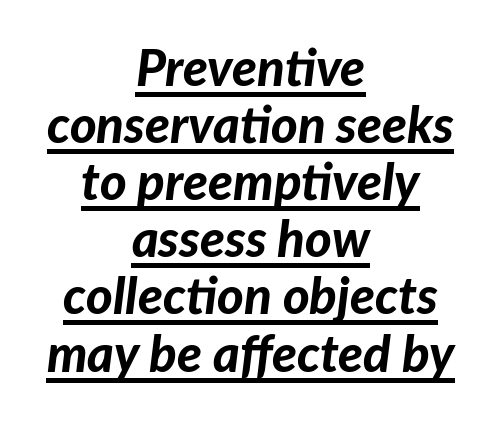
Do the characters align in a grid? No, the font is proportional. Caption: multi-line text, centered on the measure. Heavy, bold letterforms. Does the leading feel generous? Not at all — it's pinched. This sample uses plain, unmodified letter spacing.
